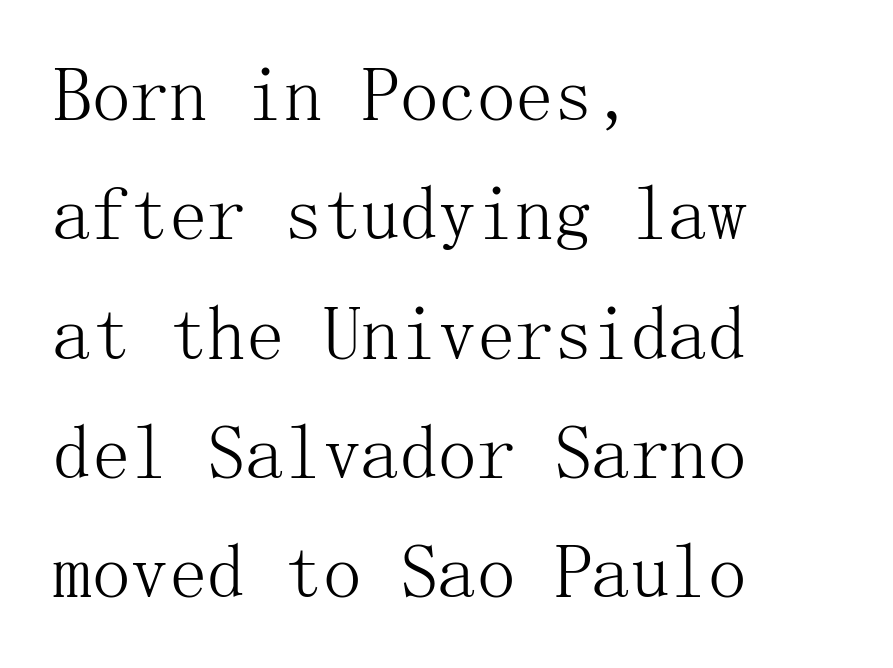
{"serif": "yes", "italic": "no", "bold": "no", "weight": "light", "width": "normal", "stroke_contrast": "medium", "x_height": "medium", "underline": "no", "align": "left", "line_spacing": "normal", "line_spacing_ratio": 1.55, "letter_spacing": "normal", "letter_spacing_em": 0.0, "glyph_px": 77}
